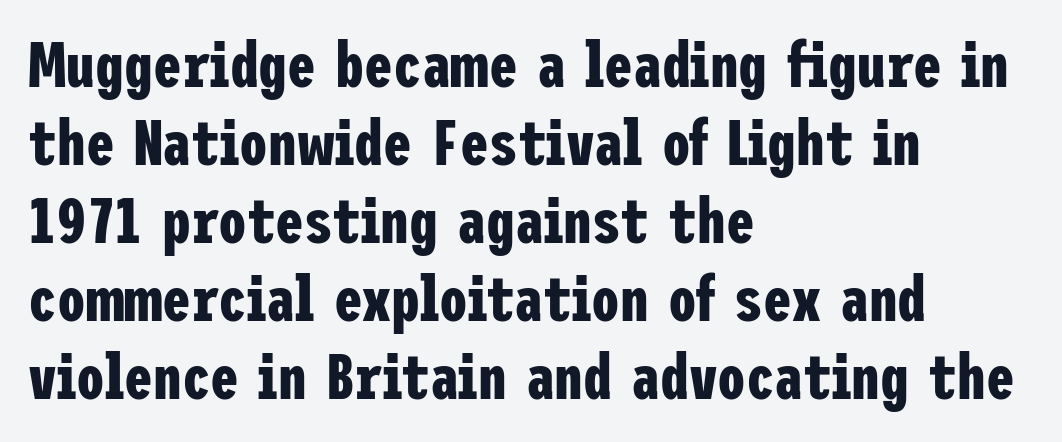
The letters sit at their default tracking, neither squeezed nor spread. Line beginnings align vertically; line endings do not. This rendering features lettering with no underline. Plenty of ink on the page — the face is bold.
